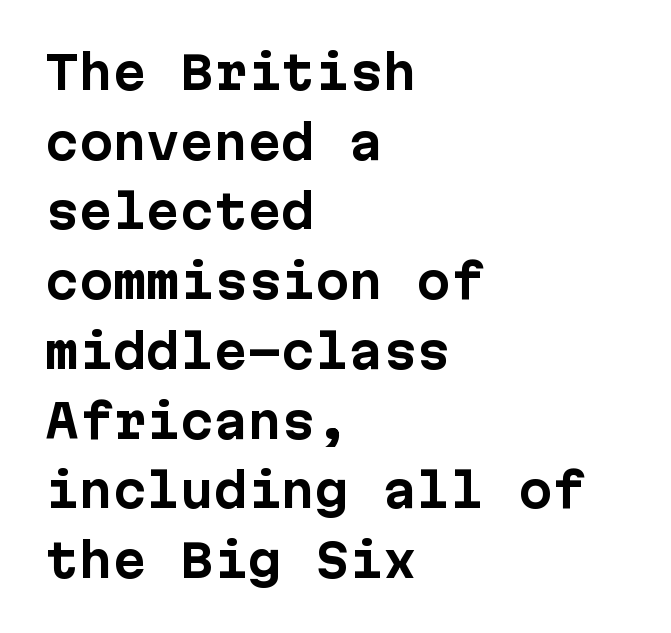
The image shows 45 px bold sans-serif type, upright, monospaced; set left-aligned, normal line spacing (1.55x), normal letter spacing, not underlined; low stroke contrast and a medium x-height.
